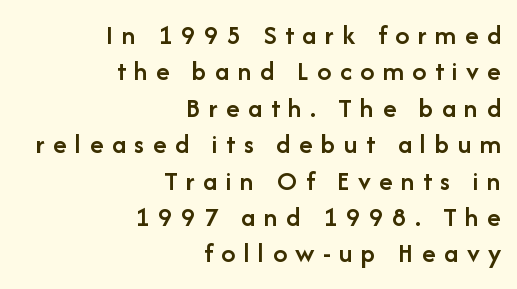
Q: Is the text bold? A: Semi-bold.
Q: Is the text italic (slanted)? A: No, it is upright.
Q: Is the typeface a serif or a sans-serif typeface? A: Sans-serif.
Q: Is the text underlined? A: No.
Q: How is the paragraph aligned? A: Right-aligned.
Q: Is the spacing between letters normal or unusually wide? A: Unusually wide.
Q: Is the spacing between lines tight, normal or loose? A: Normal.
Q: Width (condensed, normal, or wide)? A: Normal.
Q: Stroke contrast? A: Low.
Q: x-height? A: Medium.
Q: Monospaced? A: No.
